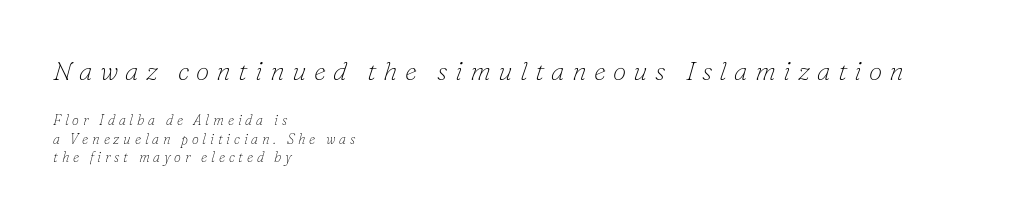
{"italic": "yes", "lean": "right", "slant_degrees": 16, "bold": "no", "underline": "no", "align": "left", "line_spacing": "normal", "line_spacing_ratio": 1.34, "letter_spacing": "wide", "letter_spacing_em": 0.27, "larger_block": "first", "size_ratio": 1.93, "glyph_px": 27}
